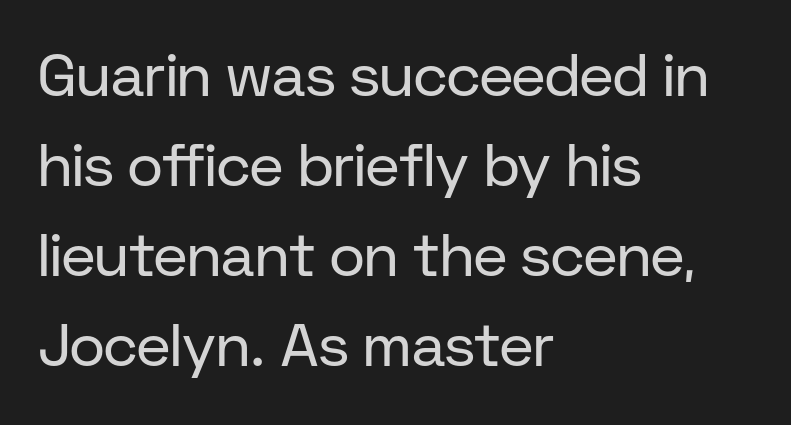
The image shows 60 px regular-weight sans-serif type, upright; set left-aligned, normal line spacing (1.5x), normal letter spacing, not underlined; low stroke contrast and a medium x-height.
